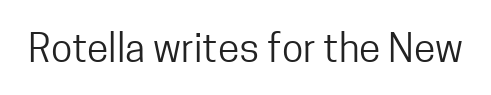
Q: Is the text bold? A: No.
Q: Is the text italic (slanted)? A: No, it is upright.
Q: Is the typeface a serif or a sans-serif typeface? A: Sans-serif.
Q: Is the text underlined? A: No.
Q: Is the spacing between letters normal or unusually wide? A: Normal.
Q: Width (condensed, normal, or wide)? A: Condensed.
Q: Stroke contrast? A: Low.
Q: x-height? A: Medium.
Q: Monospaced? A: No.
